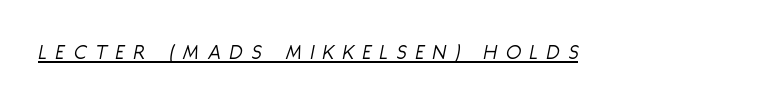
{"italic": "yes", "lean": "right", "slant_degrees": 11, "bold": "no", "underline": "yes", "letter_spacing": "wide", "letter_spacing_em": 0.41, "glyph_px": 22}
